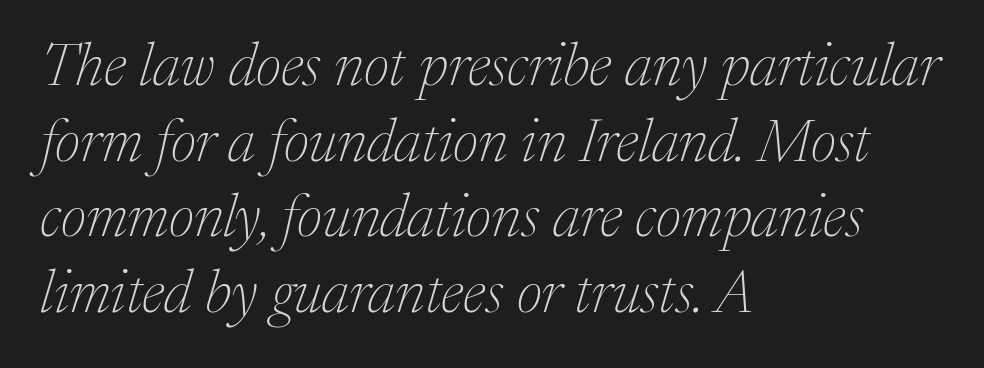
Q: Is the text bold? A: No.
Q: Is the text italic (slanted)? A: Yes, it leans right by about 17 degrees.
Q: Is the typeface a serif or a sans-serif typeface? A: Serif.
Q: Is the text underlined? A: No.
Q: How is the paragraph aligned? A: Left-aligned.
Q: Is the spacing between letters normal or unusually wide? A: Normal.
Q: Is the spacing between lines tight, normal or loose? A: Normal.
Q: Width (condensed, normal, or wide)? A: Normal.
Q: Stroke contrast? A: Medium.
Q: x-height? A: Medium.
Q: Monospaced? A: No.
